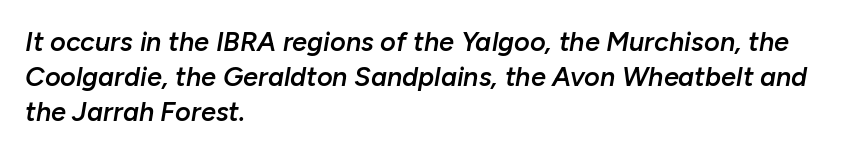
A somewhat darkened texture: the type is semibold rather than bold. Each new line begins a customary step beneath the previous one. Each word holds together tightly as a unit, with standard inter-letter gaps. The lines are quadded left. This is oblique type, the kind used for emphasis or titles. This rendering features lettering with no underline.
